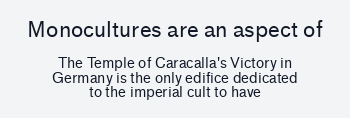
{"italic": "no", "bold": "no", "underline": "no", "align": "center", "line_spacing": "tight", "line_spacing_ratio": 1.03, "letter_spacing": "normal", "letter_spacing_em": 0.0, "larger_block": "first", "size_ratio": 1.5, "glyph_px": 21}
